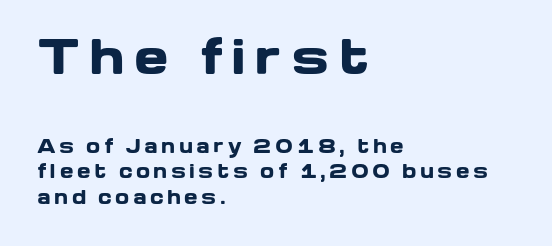
Q: Is the text bold? A: Yes.
Q: Is the text italic (slanted)? A: No, it is upright.
Q: Is the typeface a serif or a sans-serif typeface? A: Sans-serif.
Q: Is the text underlined? A: No.
Q: How is the paragraph aligned? A: Left-aligned.
Q: Is the spacing between lines tight, normal or loose? A: Normal.
Q: Which block of text is set in a larger size, the first (top) or the second (bottom)? A: The first (top) one.
Q: Width (condensed, normal, or wide)? A: Wide.
Q: Stroke contrast? A: Low.
Q: x-height? A: Medium.
Q: Monospaced? A: No.
